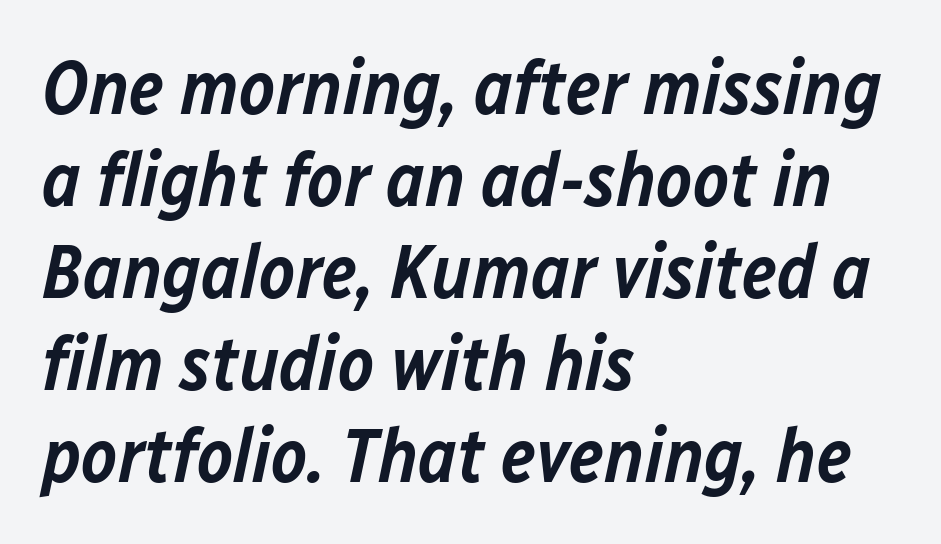
The image shows 76 px semibold type, italic (leaning right); set left-aligned, line spacing 1.21x, normal letter spacing, not underlined; low stroke contrast and a medium x-height.
